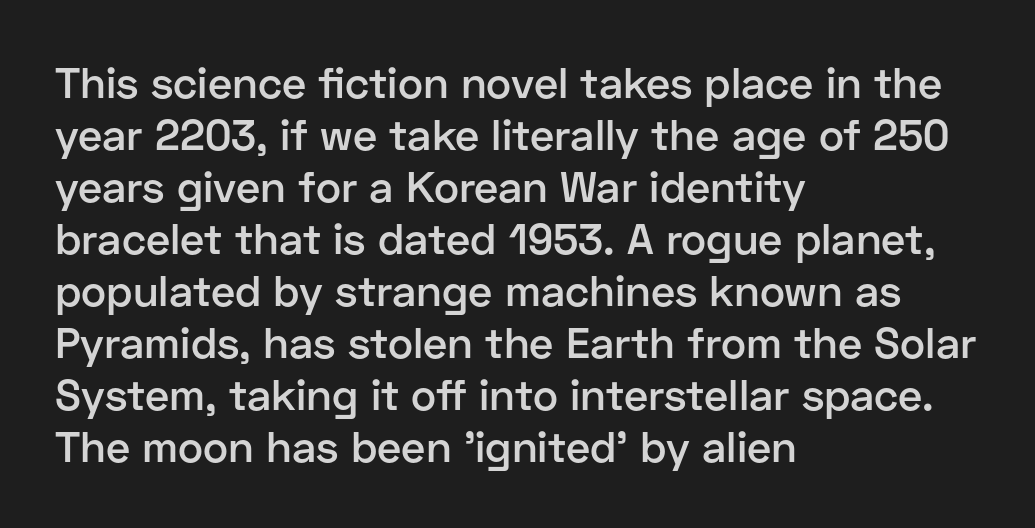
The image shows 43 px semibold sans-serif type, upright; set left-aligned, line spacing 1.21x, normal letter spacing, not underlined; low stroke contrast and a medium x-height.
